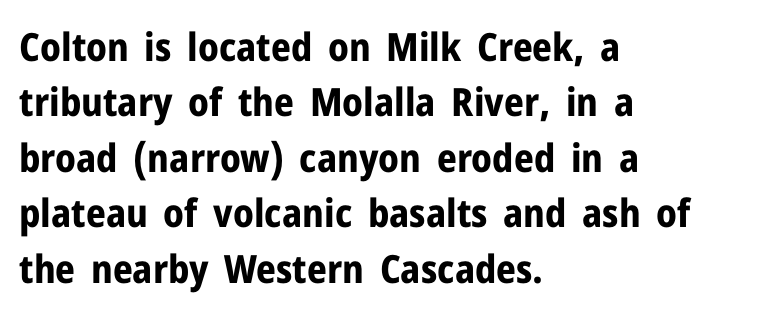
Q: Is the text bold? A: Yes.
Q: Is the text italic (slanted)? A: No, it is upright.
Q: Is the typeface a serif or a sans-serif typeface? A: Sans-serif.
Q: Is the text underlined? A: No.
Q: How is the paragraph aligned? A: Left-aligned.
Q: Is the spacing between letters normal or unusually wide? A: Normal.
Q: Is the spacing between lines tight, normal or loose? A: Normal.
Q: Width (condensed, normal, or wide)? A: Normal.
Q: Stroke contrast? A: Low.
Q: x-height? A: Medium.
Q: Monospaced? A: No.
